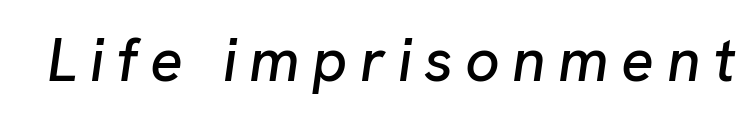
Q: Is the text italic (slanted)? A: Yes, it leans right by about 8 degrees.
Q: Is the text underlined? A: No.
Q: Is the spacing between letters normal or unusually wide? A: Unusually wide.
Q: Width (condensed, normal, or wide)? A: Normal.
Q: Stroke contrast? A: Low.
Q: x-height? A: Medium.
Q: Monospaced? A: No.
